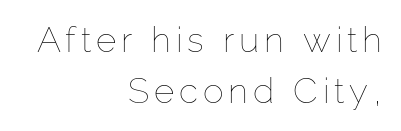
{"italic": "no", "bold": "no", "weight": "thin", "width": "normal", "stroke_contrast": "low", "x_height": "medium", "monospaced": "no", "underline": "no", "align": "right", "line_spacing": "normal", "line_spacing_ratio": 1.45, "glyph_px": 35}
